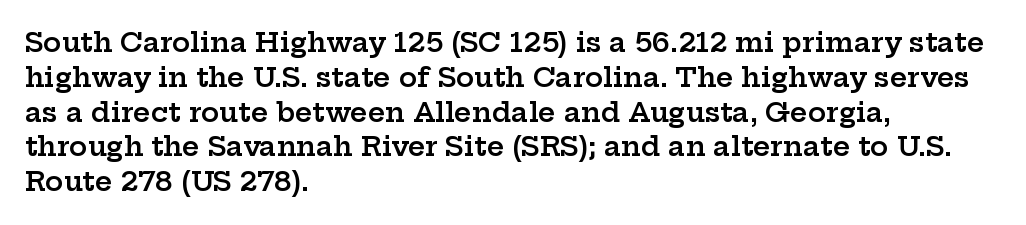
The image shows 27 px text type, upright; set left-aligned, normal line spacing (1.29x), normal letter spacing, not underlined.
